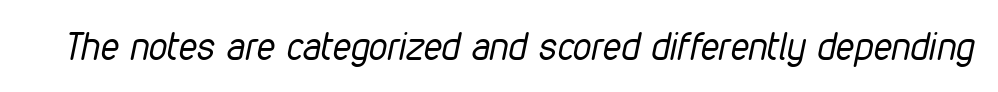
{"italic": "yes", "lean": "right", "slant_degrees": 12, "bold": "no", "weight": "regular", "width": "condensed", "stroke_contrast": "low", "x_height": "medium", "monospaced": "no", "underline": "no", "letter_spacing": "normal", "letter_spacing_em": 0.0, "glyph_px": 37}
